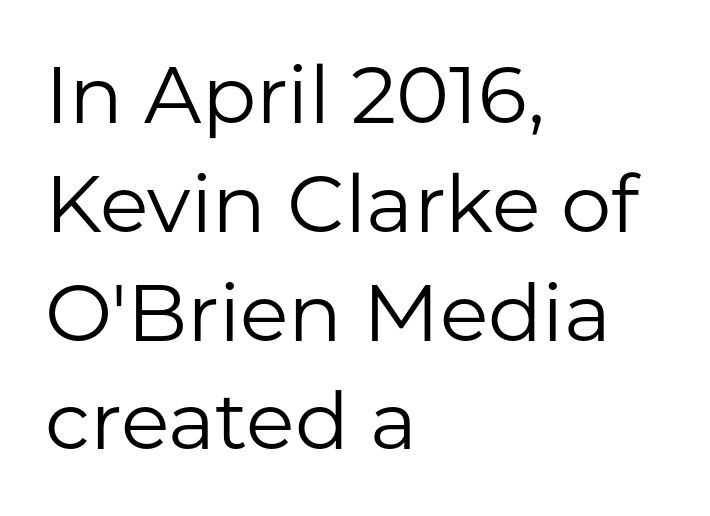
The image shows 80 px regular-weight sans-serif type, upright; set left-aligned, normal line spacing (1.36x), normal letter spacing, not underlined; low stroke contrast and a medium x-height.
